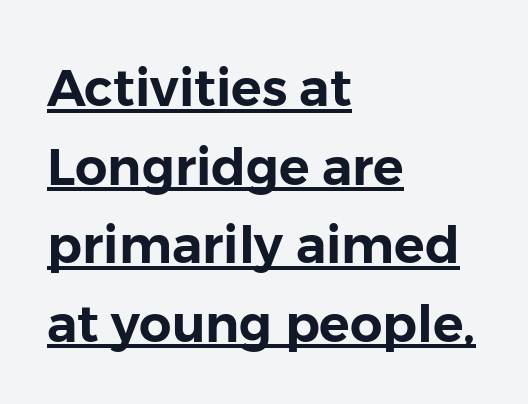
A typesetter would call this proportional, since set widths differ per character. Nobody touched the tracking dial on this one. The specimen includes a rule beneath the text block's lines. Horizontal bands of white between lines are of average thickness.
